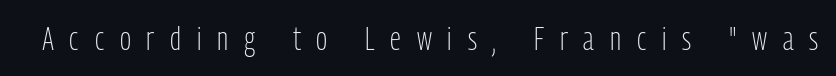
The image shows 33 px light, condensed sans-serif type, upright; set unusually wide letter spacing (+0.48 em), not underlined; low stroke contrast and a medium x-height.
